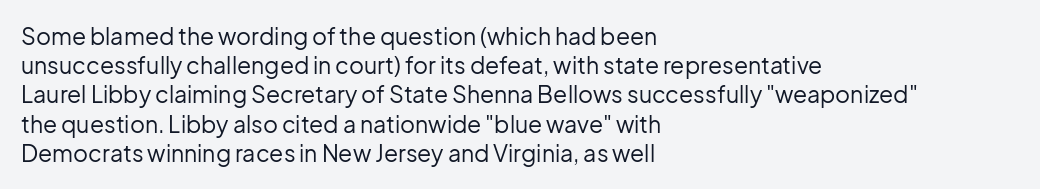
Q: Is the text bold? A: No.
Q: Is the text italic (slanted)? A: No, it is upright.
Q: Is the text underlined? A: No.
Q: How is the paragraph aligned? A: Left-aligned.
Q: Is the spacing between letters normal or unusually wide? A: Normal.
Q: Is the spacing between lines tight, normal or loose? A: Normal.
